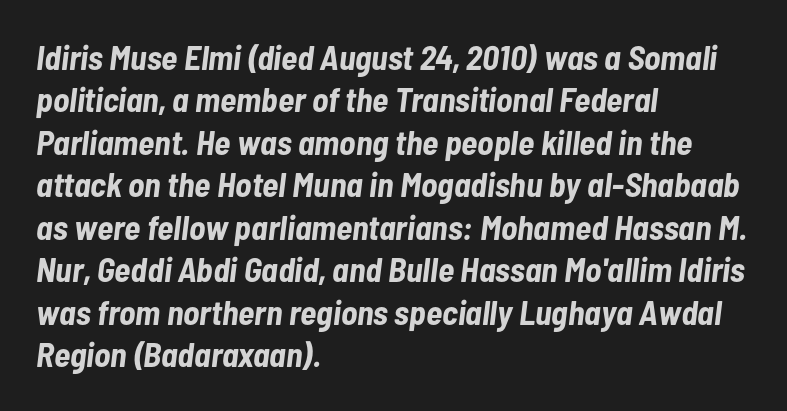
The image shows 34 px bold, condensed type, italic (leaning right); set left-aligned, normal line spacing (1.25x), normal letter spacing, not underlined; low stroke contrast and a medium x-height.
